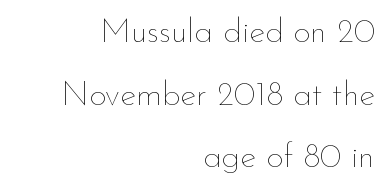
The image shows 34 px thin type, upright; set right-aligned, line spacing 1.84x, normal letter spacing, not underlined; low stroke contrast and a small x-height.
